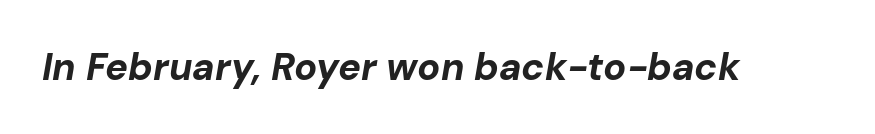
Lines of text with bare space underneath. This sample has the flowing, uneven cadence of proportional lettering. Rendered with sloped, italic letterforms. The passage shown has conventional tracking throughout.
